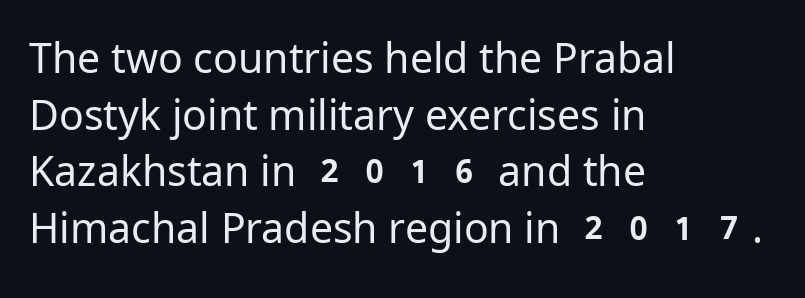
Is there any slant? The stems are plumb. The passage shown is typeset with a sans-serif family. Note the varied advance widths — an 'i' is clearly narrower than an 'm'. Each word holds together tightly as a unit, with standard inter-letter gaps. Each stroke keeps to a modest, everyday thickness or less. Honestly, the row spacing looks completely unremarkable.
